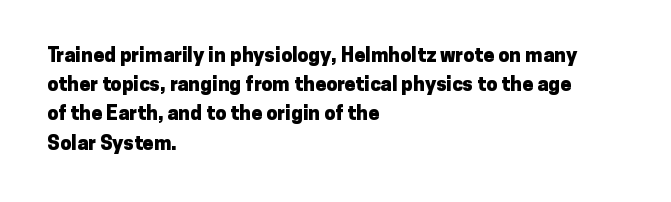
Q: Is the text bold? A: Yes.
Q: Is the text italic (slanted)? A: No, it is upright.
Q: Is the text underlined? A: No.
Q: How is the paragraph aligned? A: Left-aligned.
Q: Is the spacing between letters normal or unusually wide? A: Normal.
Q: Is the spacing between lines tight, normal or loose? A: Normal.
